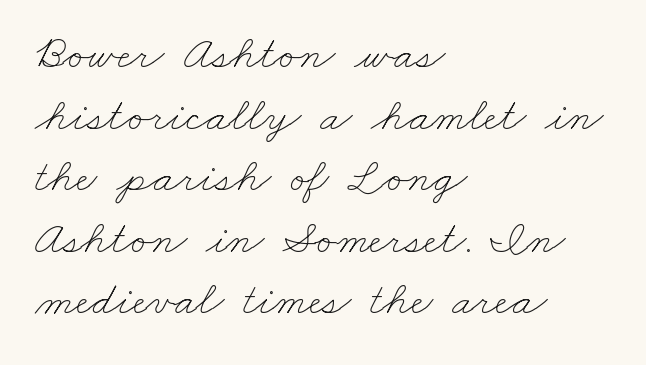
{"bold": "no", "weight": "thin", "width": "wide", "stroke_contrast": "low", "x_height": "small", "monospaced": "no", "underline": "no", "align": "left", "line_spacing": "normal", "line_spacing_ratio": 1.31, "letter_spacing": "normal", "letter_spacing_em": 0.0, "glyph_px": 47}
